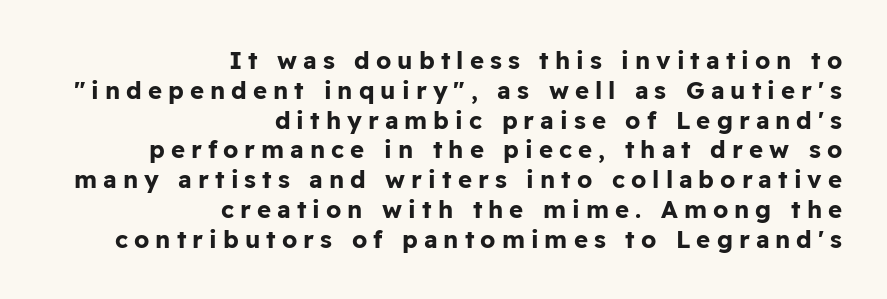
{"italic": "no", "bold": "yes", "underline": "no", "align": "right", "line_spacing_ratio": 1.24, "letter_spacing": "wide", "letter_spacing_em": 0.25, "glyph_px": 24}
